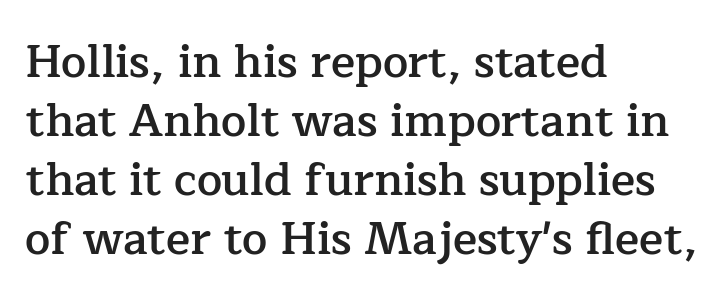
The image shows 45 px semibold serif type, upright; set left-aligned, normal line spacing (1.31x), normal letter spacing, not underlined; low stroke contrast and a medium x-height.
